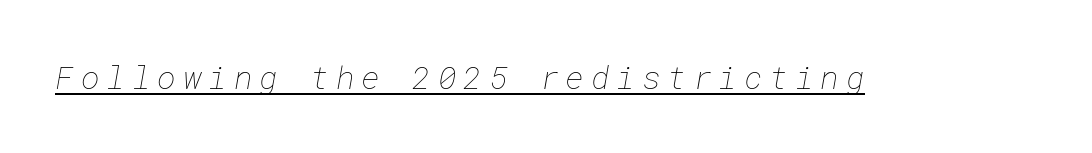
Q: Is the text bold? A: No.
Q: Is the text underlined? A: Yes.
Q: Is the spacing between letters normal or unusually wide? A: Unusually wide.
Q: Width (condensed, normal, or wide)? A: Normal.
Q: Stroke contrast? A: Low.
Q: x-height? A: Medium.
